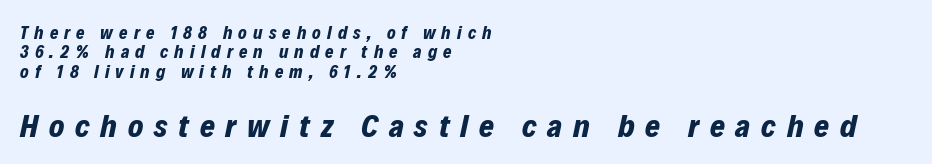
The image shows 32 px bold type, italic (leaning right); set left-aligned, tight line spacing (1.08x), unusually wide letter spacing (+0.34 em), not underlined; the second (bottom) block is 1.78x larger; low stroke contrast and a medium x-height.
